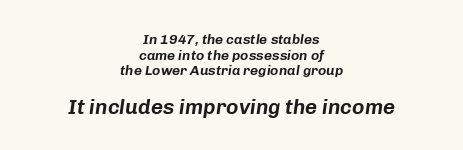
Italic? Definitely — the glyphs are oblique. The setting favours the middle, as headings and verse often do. Scale increases going downward across the two blocks. The letterforms sit shoulder to shoulder at normal distance.
